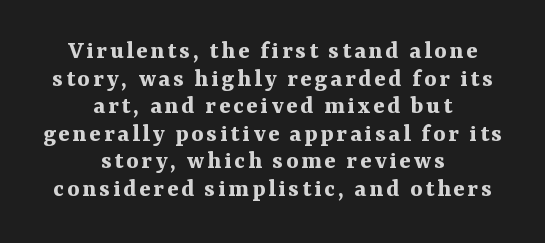
Does the leading feel generous? Not at all — it's pinched. Every stem runs plumb, perpendicular to the baseline. The paragraph has two soft edges and a firm central axis. The space directly below the letters is spotless. In terms of weight, the rendering is a true, heavy bold.
